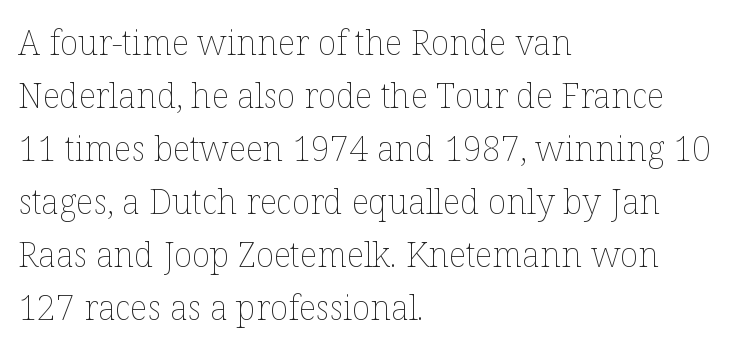
The axis of the letterforms is exactly vertical. Nothing unusual about the tracking: characters are spaced as the font intends. Heaviness? Minimal to ordinary, like unemphasized prose. Each letter keeps its own natural width here, so spacing adapts to shape. Teacher's note: observe the even left margin — that is flush-left alignment.
